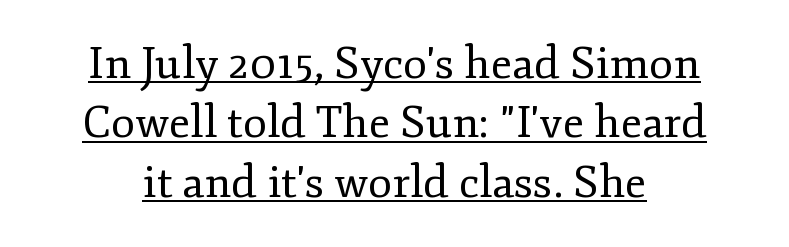
The image shows 44 px regular-weight serif type, upright; set normal line spacing (1.35x), normal letter spacing, underlined; low stroke contrast and a small x-height.
